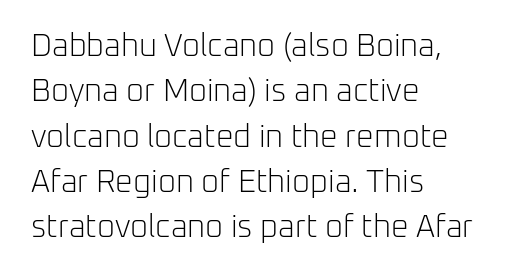
Vertical strokes here are truly vertical. Honestly, the row spacing looks completely unremarkable. What kind of face is this? One without serifs — a sans. The rendering uses natural spacing where letterforms have individual widths. A light-to-regular cut is what we see here.
